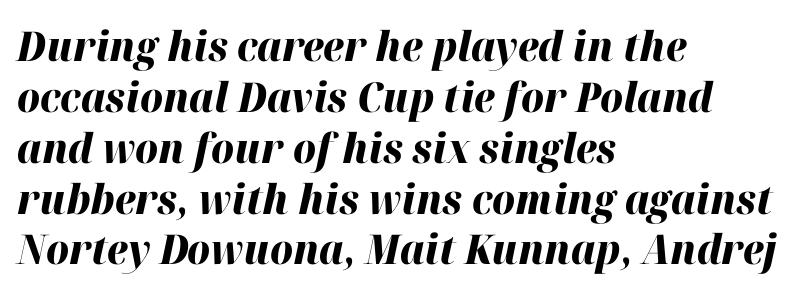
Notice how thick the strokes are: this is what a full bold looks like. Is this a fixed-width face? No — the glyphs have proportional, varying widths. Typeset ragged right — the left edge is the straight one. The letters are slanted; this is an italic face. Standard letterfit; no display-style spreading of the glyphs.
